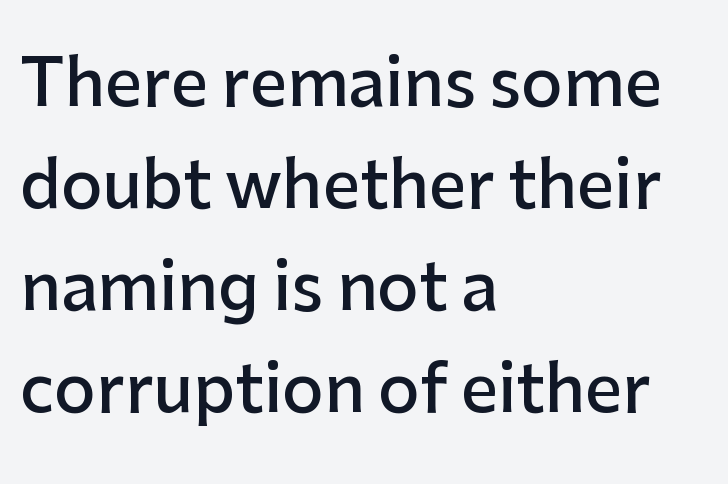
The image shows 65 px semibold sans-serif type, upright; set left-aligned, normal line spacing (1.57x), normal letter spacing, not underlined; low stroke contrast and a medium x-height.
